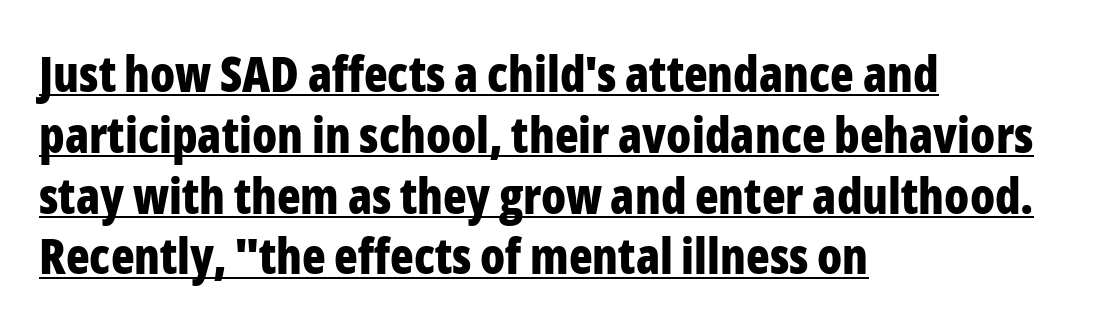
{"serif": "no", "italic": "no", "bold": "yes", "weight": "bold", "width": "condensed", "stroke_contrast": "low", "x_height": "medium", "monospaced": "no", "underline": "yes", "align": "left", "line_spacing_ratio": 1.24, "letter_spacing": "normal", "letter_spacing_em": 0.0, "glyph_px": 49}
